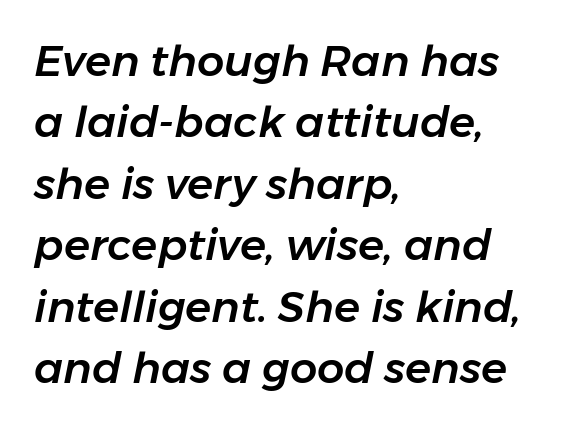
The whole block is typeset with a tilt. Each new line begins a customary step beneath the previous one. Alignment: flush left. There is no visible air inserted between adjacent glyphs. Proportional: the letters do not fall into vertical columns. Bare-footed words on every line.
